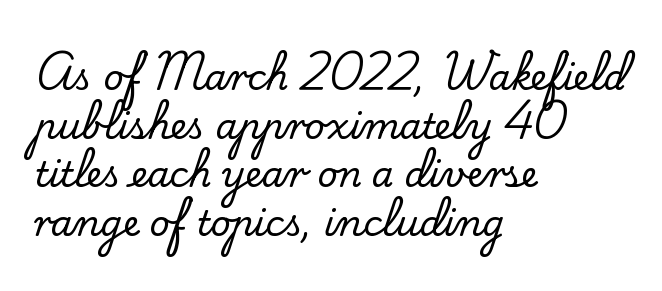
Q: Is the text italic (slanted)? A: Yes.
Q: Is the typeface a serif or a sans-serif typeface? A: Serif.
Q: Is the text underlined? A: No.
Q: How is the paragraph aligned? A: Left-aligned.
Q: Is the spacing between letters normal or unusually wide? A: Normal.
Q: Is the spacing between lines tight, normal or loose? A: Normal.
Q: Width (condensed, normal, or wide)? A: Normal.
Q: Stroke contrast? A: Low.
Q: x-height? A: Small.
Q: Monospaced? A: No.
